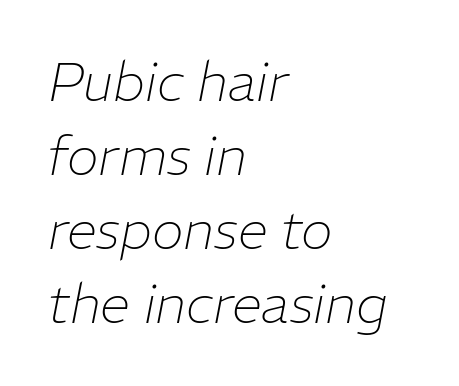
{"italic": "yes", "lean": "right", "slant_degrees": 11, "bold": "no", "weight": "thin", "width": "normal", "stroke_contrast": "low", "x_height": "medium", "monospaced": "no", "underline": "no", "align": "left", "line_spacing": "normal", "line_spacing_ratio": 1.37, "letter_spacing": "normal", "letter_spacing_em": 0.0, "glyph_px": 54}
